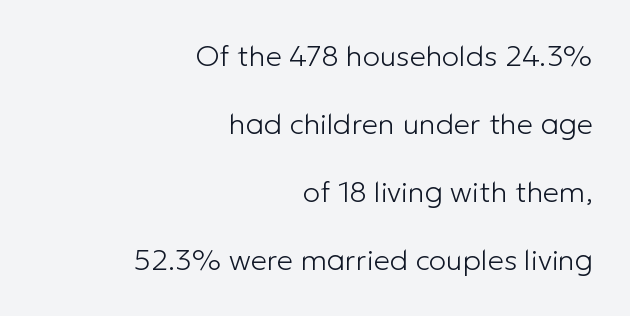
The weight tops out at a normal text grade. Stroke terminals: plain, sans-serif. This sample uses plain, unmodified letter spacing. Each new line begins a long way beneath the previous one.
